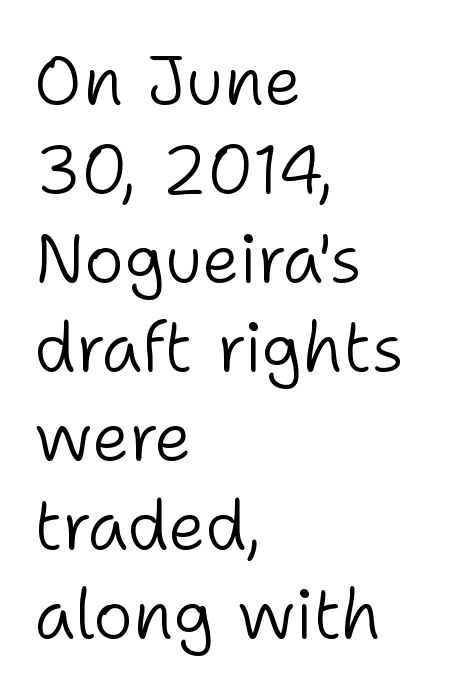
{"serif": "no", "italic": "no", "bold": "no", "weight": "light", "width": "normal", "stroke_contrast": "low", "x_height": "medium", "monospaced": "no", "underline": "no", "align": "left", "line_spacing": "normal", "line_spacing_ratio": 1.31, "letter_spacing": "normal", "letter_spacing_em": 0.0, "glyph_px": 68}
